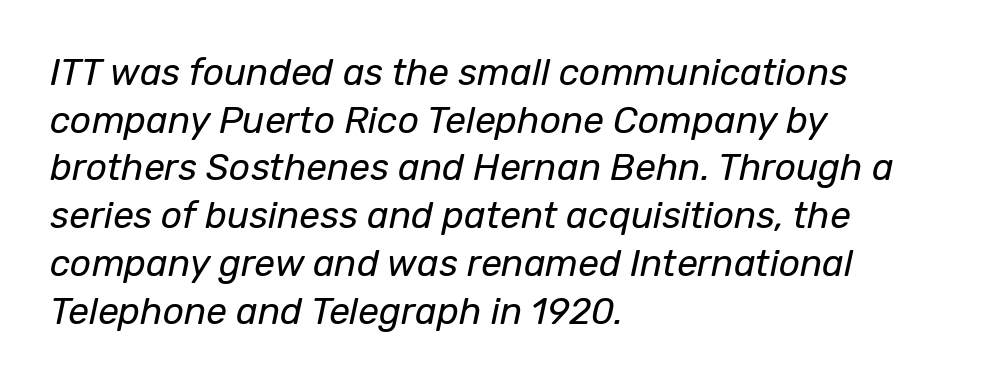
The image shows 37 px regular-weight type, italic (leaning right); set left-aligned, normal line spacing (1.29x), normal letter spacing, not underlined; low stroke contrast and a medium x-height.
